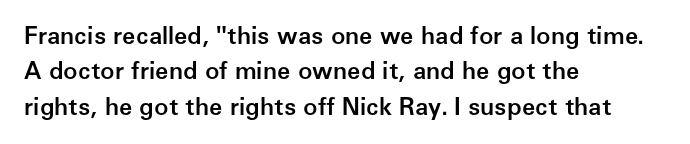
{"italic": "no", "bold": "semi", "underline": "no", "align": "left", "line_spacing": "normal", "line_spacing_ratio": 1.47, "letter_spacing": "normal", "letter_spacing_em": 0.0, "glyph_px": 24}
